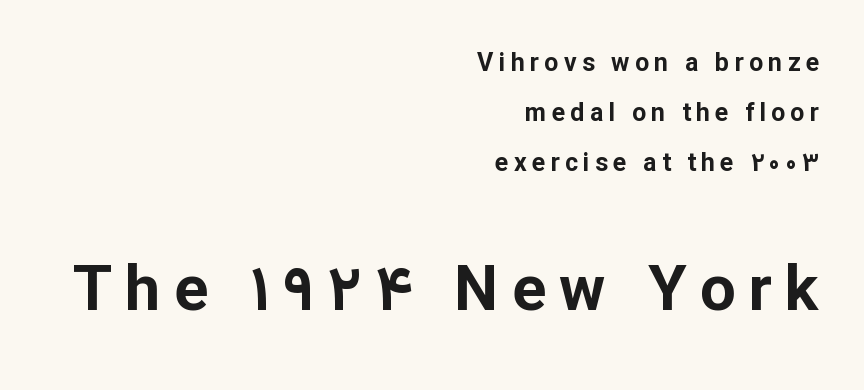
The image shows 63 px bold sans-serif type, upright; set right-aligned, loose line spacing (2.0x), unusually wide letter spacing (+0.21 em), not underlined; the second (bottom) block is 2.52x larger; low stroke contrast and a medium x-height.
